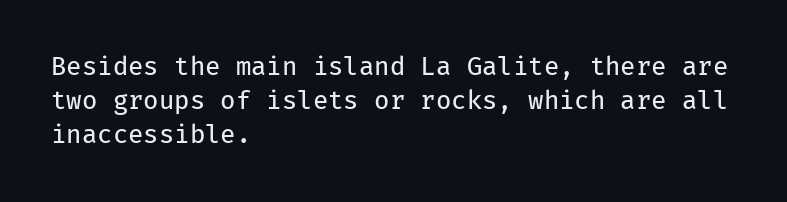
The image shows 25 px text type, upright; set left-aligned, normal line spacing (1.36x), normal letter spacing, not underlined.
